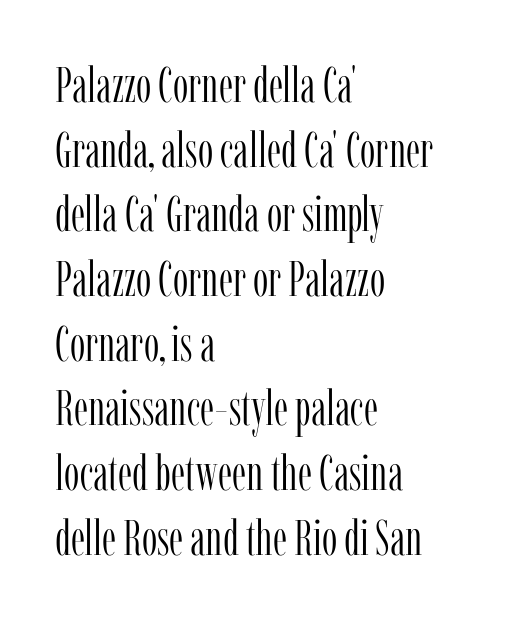
I'd call this a serif setting — the letters wear small feet. Default kerning and tracking; the words read as compact shapes. It's the straight-up-and-down kind of type. The passage shown is not bold in any degree.
